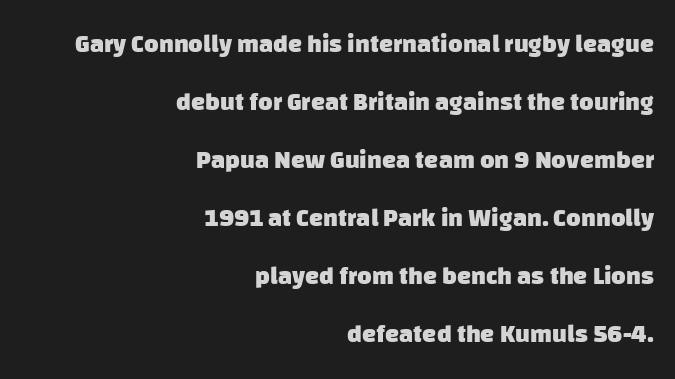
{"bold": "yes", "underline": "no", "align": "right", "line_spacing": "loose", "line_spacing_ratio": 2.32, "letter_spacing": "normal", "letter_spacing_em": 0.0, "glyph_px": 25}
